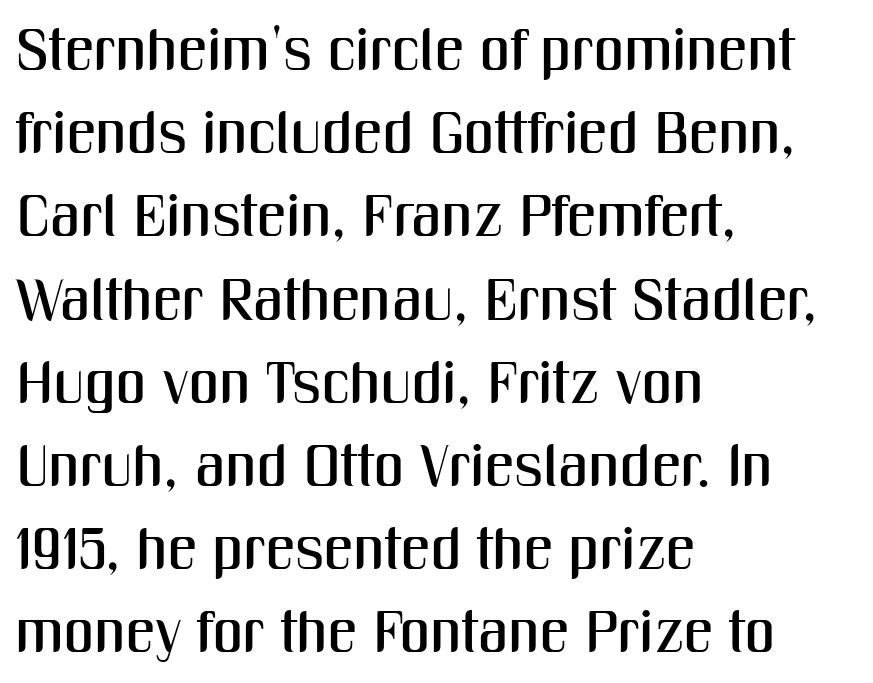
The image shows 59 px condensed sans-serif type, upright; set left-aligned, normal line spacing (1.41x), normal letter spacing, not underlined; medium stroke contrast and a medium x-height.
